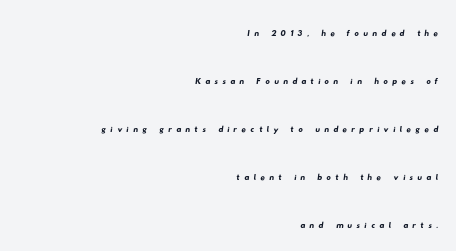
The image shows 22 px text type; set right-aligned, loose line spacing (2.18x), not underlined.
